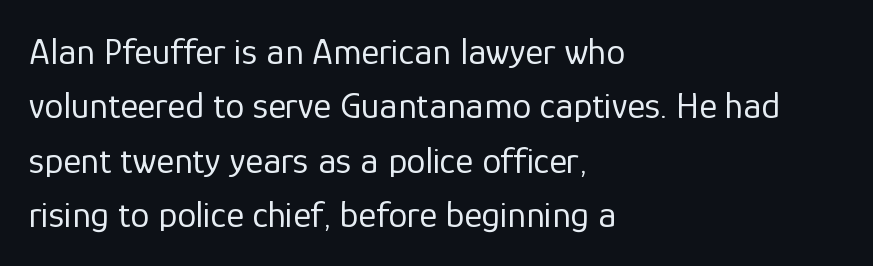
{"serif": "no", "italic": "no", "bold": "no", "weight": "regular", "width": "normal", "stroke_contrast": "low", "x_height": "medium", "monospaced": "no", "underline": "no", "align": "left", "line_spacing": "normal", "line_spacing_ratio": 1.43, "letter_spacing": "normal", "letter_spacing_em": 0.0, "glyph_px": 38}
